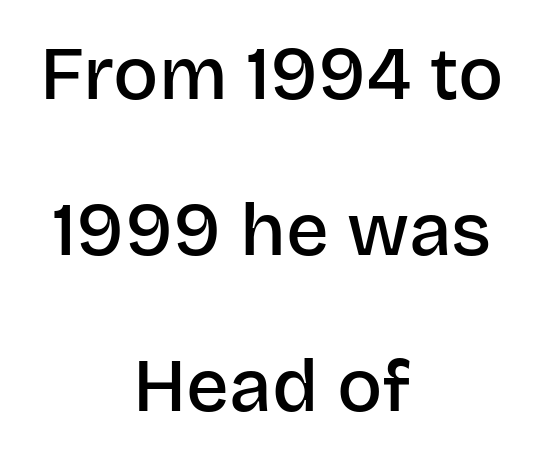
Q: Is the text bold? A: Semi-bold.
Q: Is the text italic (slanted)? A: No, it is upright.
Q: Is the typeface a serif or a sans-serif typeface? A: Sans-serif.
Q: Is the text underlined? A: No.
Q: How is the paragraph aligned? A: Centered.
Q: Is the spacing between letters normal or unusually wide? A: Normal.
Q: Is the spacing between lines tight, normal or loose? A: Loose.
Q: Width (condensed, normal, or wide)? A: Normal.
Q: Stroke contrast? A: Low.
Q: x-height? A: Large.
Q: Monospaced? A: No.
